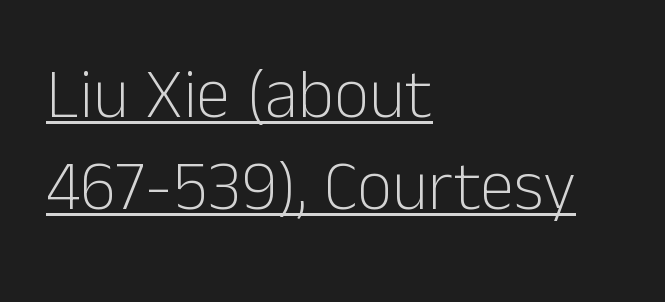
{"serif": "no", "italic": "no", "bold": "no", "weight": "light", "width": "normal", "stroke_contrast": "low", "x_height": "medium", "monospaced": "no", "underline": "yes", "align": "left", "line_spacing": "normal", "line_spacing_ratio": 1.34, "letter_spacing": "normal", "letter_spacing_em": 0.0, "glyph_px": 69}
